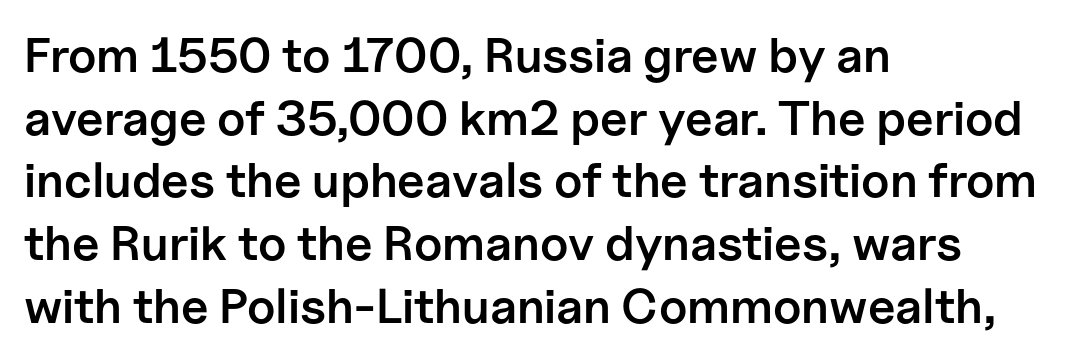
The image shows 49 px semibold sans-serif type, upright; set left-aligned, normal line spacing (1.28x), normal letter spacing, not underlined; low stroke contrast and a medium x-height.
